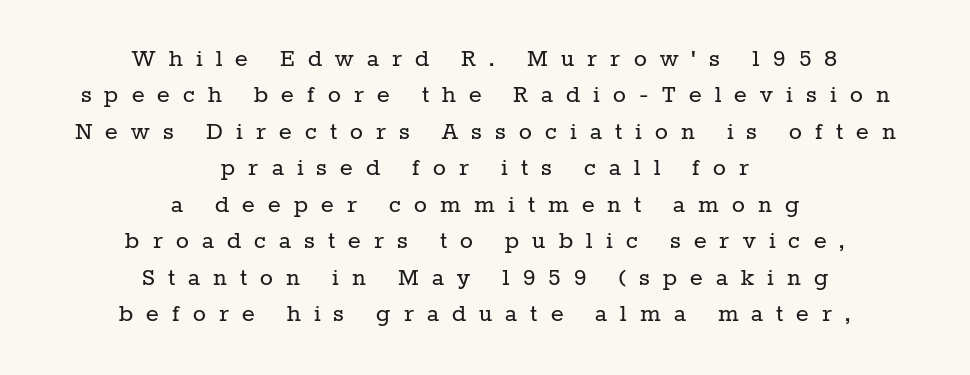
Q: Is the text bold? A: No.
Q: Is the text italic (slanted)? A: No, it is upright.
Q: Is the text underlined? A: No.
Q: How is the paragraph aligned? A: Centered.
Q: Is the spacing between letters normal or unusually wide? A: Unusually wide.
Q: Is the spacing between lines tight, normal or loose? A: Normal.
